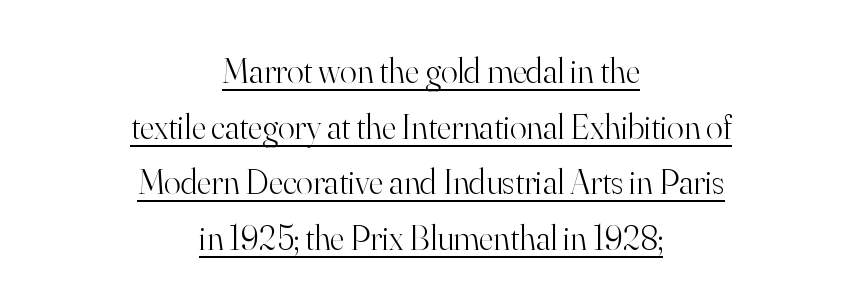
Compared with a flush-left layout, this one balances lines on the center instead. Yep, those are serifs on the letters. These lines sit exactly where default settings would place them. You can see a thin bar hugging the bottom of the glyphs. This reads as an unemphasized weight, regular at the heaviest.
